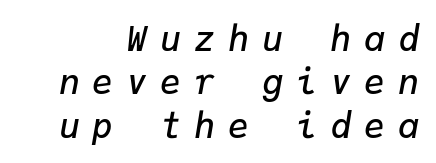
Q: Is the text bold? A: Semi-bold.
Q: Is the text italic (slanted)? A: Yes, it leans right by about 9 degrees.
Q: Is the text underlined? A: No.
Q: Is the spacing between letters normal or unusually wide? A: Unusually wide.
Q: Width (condensed, normal, or wide)? A: Normal.
Q: Stroke contrast? A: Low.
Q: x-height? A: Medium.
Q: Monospaced? A: Yes.
